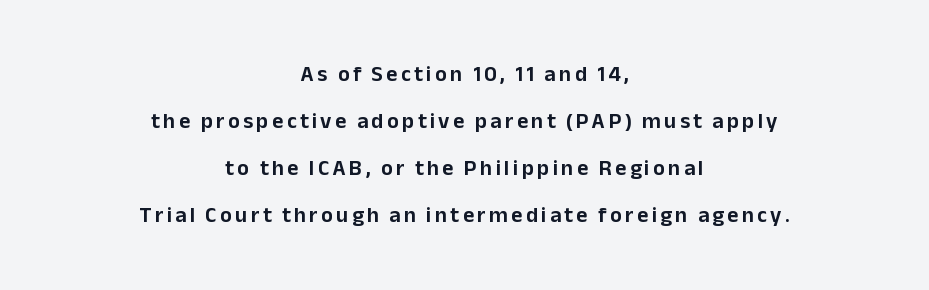
Q: Is the text italic (slanted)? A: No, it is upright.
Q: Is the text underlined? A: No.
Q: How is the paragraph aligned? A: Centered.
Q: Is the spacing between lines tight, normal or loose? A: Loose.
